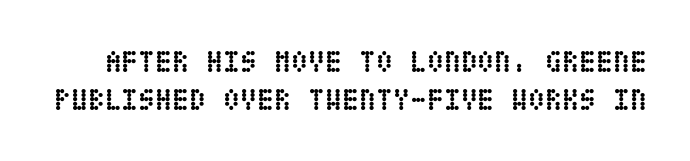
No extra tracking has been applied to these lines. A typesetter would mark this as roman, not italic. The specimen omits any rule beneath the text block's lines. Plenty of ink on the page — the face is bold.
